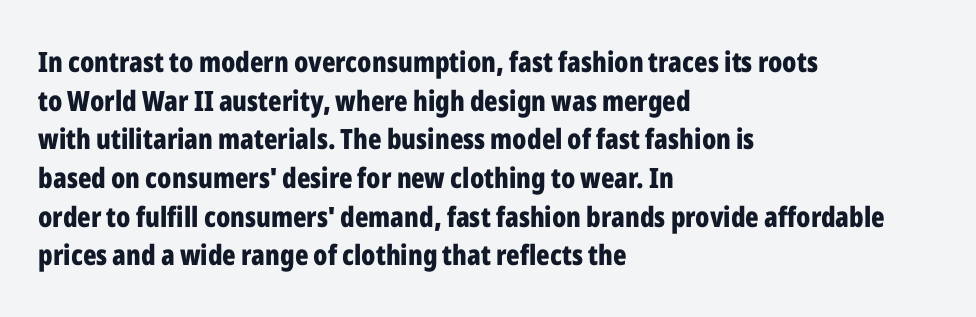
The image shows 28 px bold, condensed sans-serif type, upright; set left-aligned, normal line spacing (1.38x), normal letter spacing, not underlined; low stroke contrast and a medium x-height.
